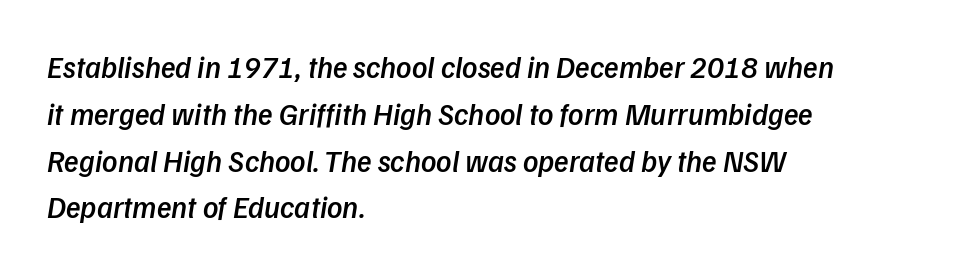
The space directly below the letters is spotless. Default kerning and tracking; the words read as compact shapes. The glyphs have the mass of a demibold cut, below bold. You could not count columns in this text — the font is proportionally spaced. Each new line begins a customary step beneath the previous one.
